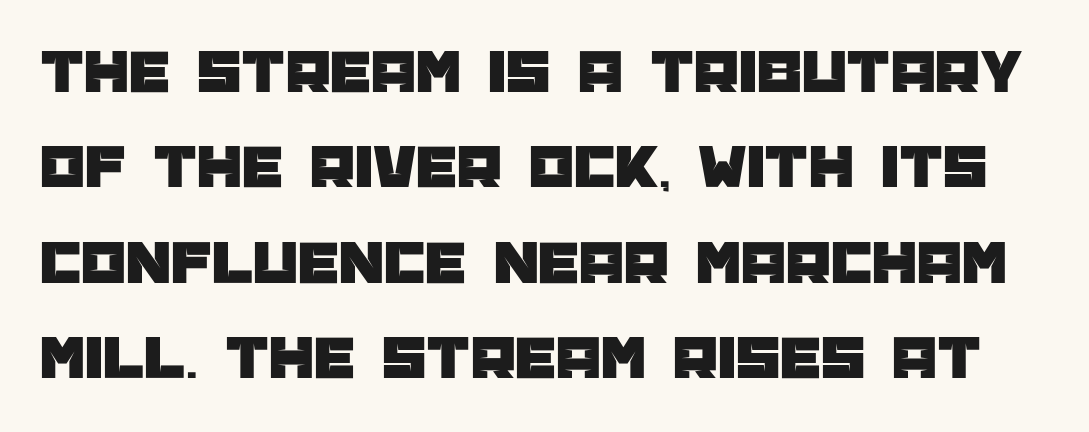
The image shows 64 px sans-serif type, upright; set normal line spacing (1.49x), normal letter spacing, not underlined; low stroke contrast and a large x-height.
